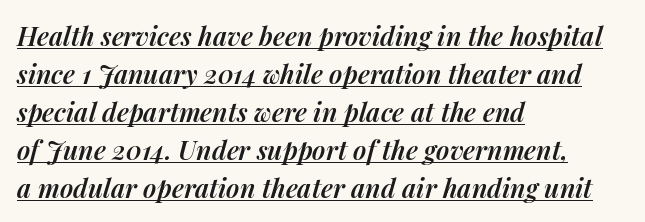
The image shows 26 px text type, italic (leaning right); set left-aligned, normal line spacing (1.46x), normal letter spacing, underlined.
